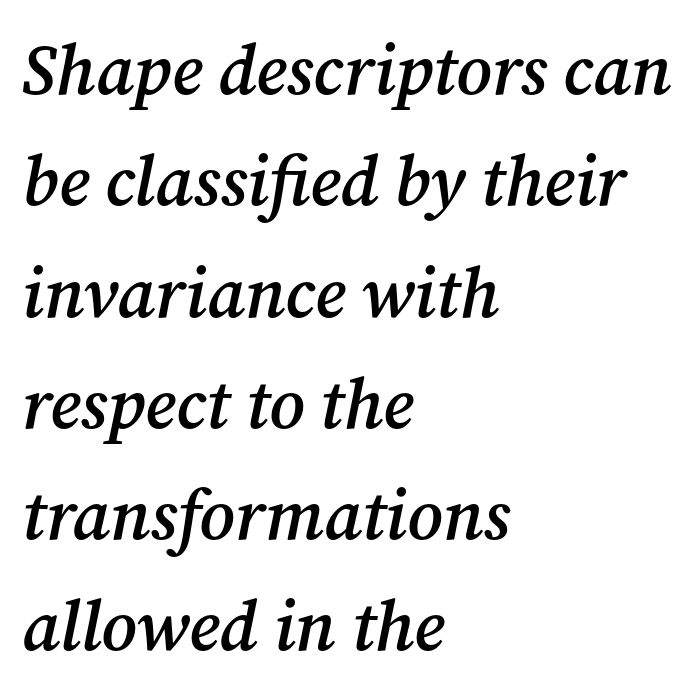
The image shows 70 px semibold serif type, italic (leaning right); set left-aligned, normal line spacing (1.59x), normal letter spacing, not underlined; medium stroke contrast and a medium x-height.
